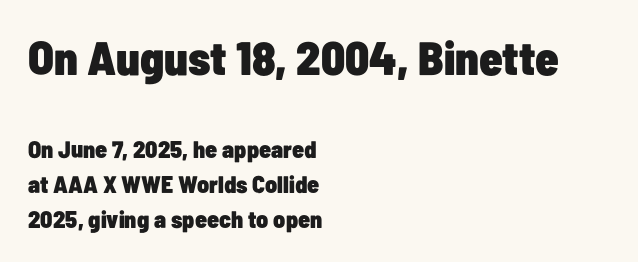
{"serif": "no", "italic": "no", "bold": "yes", "weight": "heavy", "width": "condensed", "stroke_contrast": "low", "x_height": "medium", "monospaced": "no", "underline": "no", "align": "left", "line_spacing": "normal", "line_spacing_ratio": 1.46, "letter_spacing": "normal", "letter_spacing_em": 0.0, "larger_block": "first", "size_ratio": 1.96, "glyph_px": 47}
